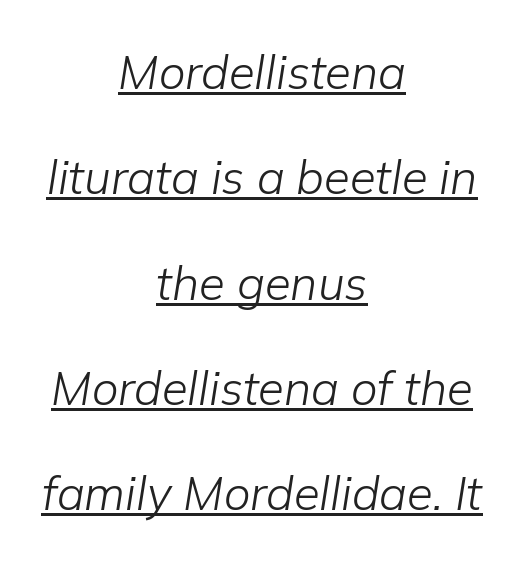
Q: Is the text bold? A: No.
Q: Is the text italic (slanted)? A: Yes, it leans right by about 9 degrees.
Q: Is the text underlined? A: Yes.
Q: How is the paragraph aligned? A: Centered.
Q: Is the spacing between letters normal or unusually wide? A: Normal.
Q: Is the spacing between lines tight, normal or loose? A: Loose.
Q: Width (condensed, normal, or wide)? A: Normal.
Q: Stroke contrast? A: Low.
Q: x-height? A: Medium.
Q: Monospaced? A: No.
